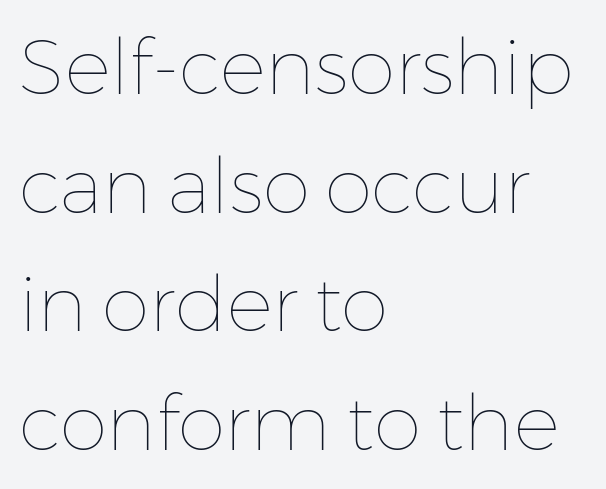
Q: Is the text bold? A: No.
Q: Is the text italic (slanted)? A: No, it is upright.
Q: Is the text underlined? A: No.
Q: How is the paragraph aligned? A: Left-aligned.
Q: Is the spacing between letters normal or unusually wide? A: Normal.
Q: Is the spacing between lines tight, normal or loose? A: Normal.
Q: Width (condensed, normal, or wide)? A: Normal.
Q: Stroke contrast? A: Low.
Q: x-height? A: Medium.
Q: Monospaced? A: No.
